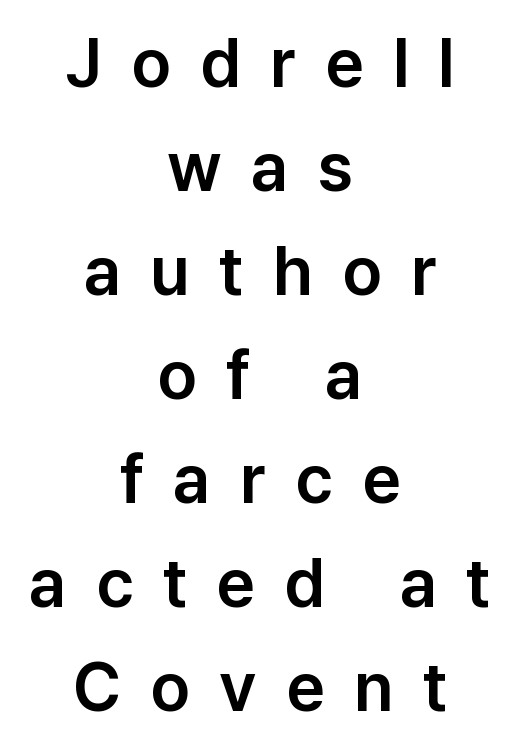
Q: Is the text italic (slanted)? A: No, it is upright.
Q: Is the typeface a serif or a sans-serif typeface? A: Sans-serif.
Q: Is the text underlined? A: No.
Q: How is the paragraph aligned? A: Centered.
Q: Is the spacing between letters normal or unusually wide? A: Unusually wide.
Q: Is the spacing between lines tight, normal or loose? A: Normal.
Q: Width (condensed, normal, or wide)? A: Normal.
Q: Stroke contrast? A: Low.
Q: x-height? A: Medium.
Q: Monospaced? A: No.
